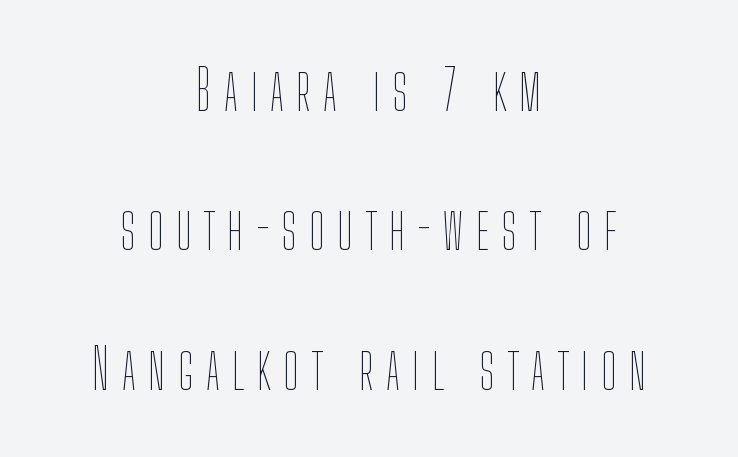
Q: Is the text bold? A: No.
Q: Is the text italic (slanted)? A: No, it is upright.
Q: Is the text underlined? A: No.
Q: How is the paragraph aligned? A: Centered.
Q: Is the spacing between letters normal or unusually wide? A: Unusually wide.
Q: Is the spacing between lines tight, normal or loose? A: Loose.
Q: Width (condensed, normal, or wide)? A: Condensed.
Q: Stroke contrast? A: Low.
Q: x-height? A: Medium.
Q: Monospaced? A: No.
